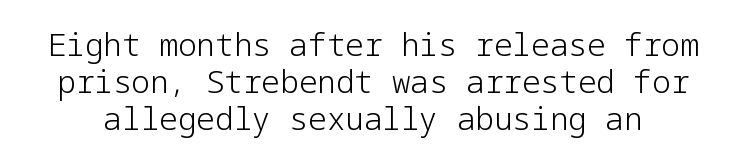
The image shows 31 px light sans-serif type, upright; set line spacing 1.2x, normal letter spacing, not underlined; low stroke contrast and a medium x-height.
